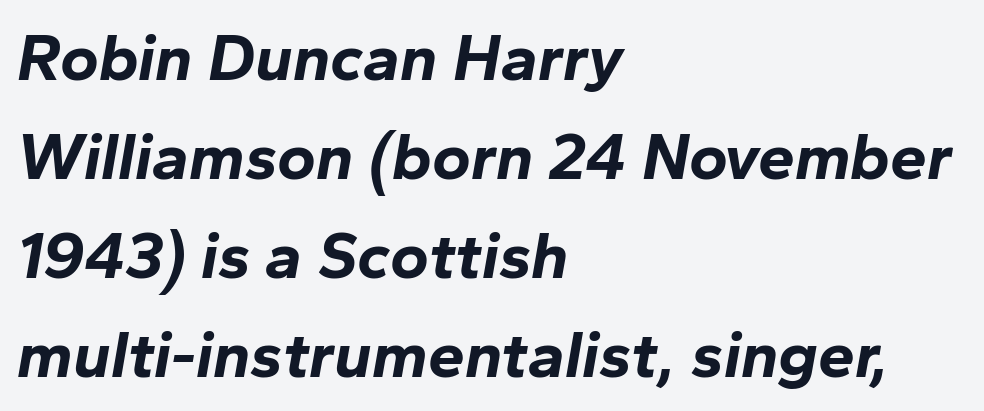
{"italic": "yes", "lean": "right", "slant_degrees": 10, "bold": "yes", "weight": "bold", "width": "normal", "stroke_contrast": "low", "x_height": "medium", "monospaced": "no", "underline": "no", "align": "left", "line_spacing": "normal", "line_spacing_ratio": 1.5, "letter_spacing": "normal", "letter_spacing_em": 0.0, "glyph_px": 66}
